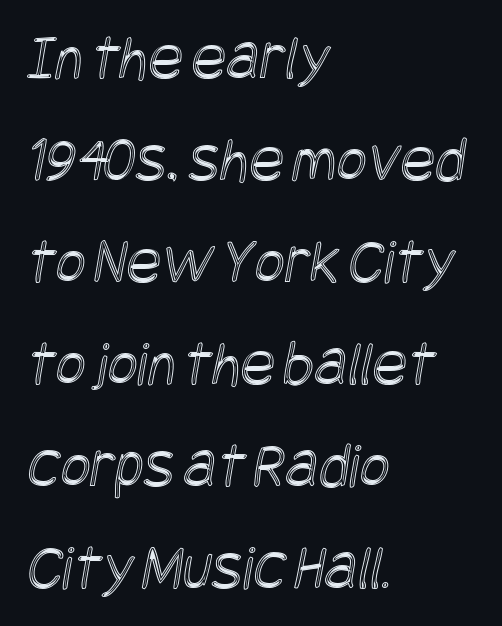
The image shows 65 px condensed type; set left-aligned, normal line spacing (1.57x), normal letter spacing, not underlined; a large x-height.
